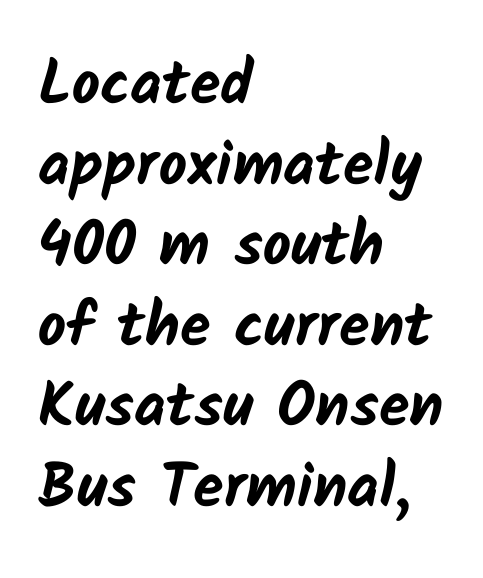
{"serif": "no", "bold": "yes", "weight": "bold", "width": "normal", "stroke_contrast": "low", "x_height": "medium", "monospaced": "no", "underline": "no", "align": "left", "line_spacing": "normal", "line_spacing_ratio": 1.3, "letter_spacing": "normal", "letter_spacing_em": 0.0, "glyph_px": 62}
